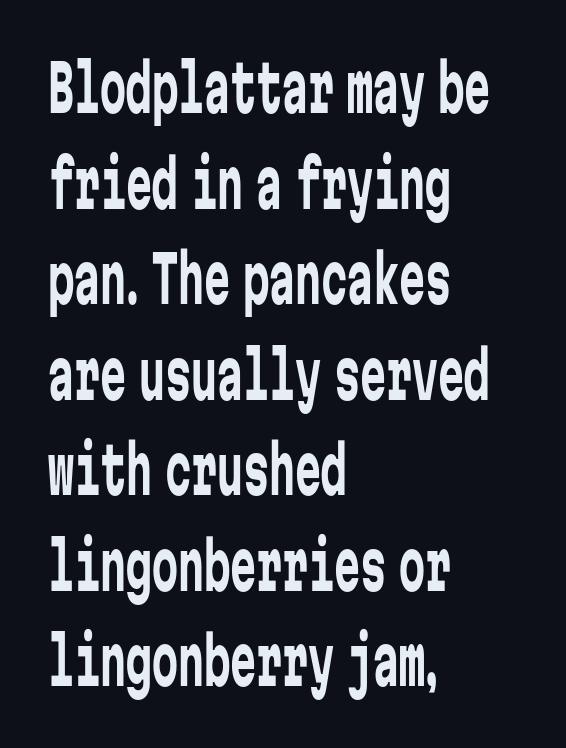
The image shows 65 px regular-weight, condensed sans-serif type, upright, monospaced; set left-aligned, normal line spacing (1.47x), normal letter spacing, not underlined; low stroke contrast and a medium x-height.
